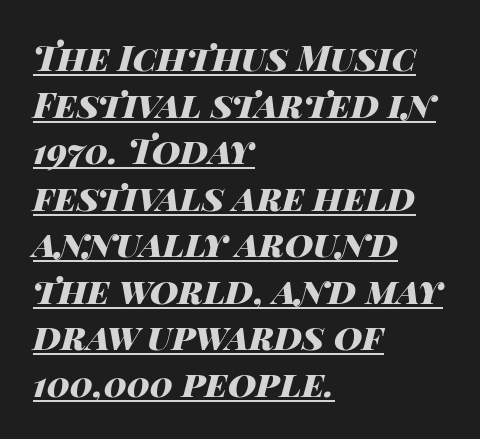
{"italic": "yes", "lean": "right", "slant_degrees": 14, "bold": "yes", "weight": "heavy", "width": "wide", "stroke_contrast": "high", "x_height": "large", "monospaced": "no", "underline": "yes", "align": "left", "line_spacing": "normal", "line_spacing_ratio": 1.33, "letter_spacing": "normal", "letter_spacing_em": 0.0, "glyph_px": 35}
